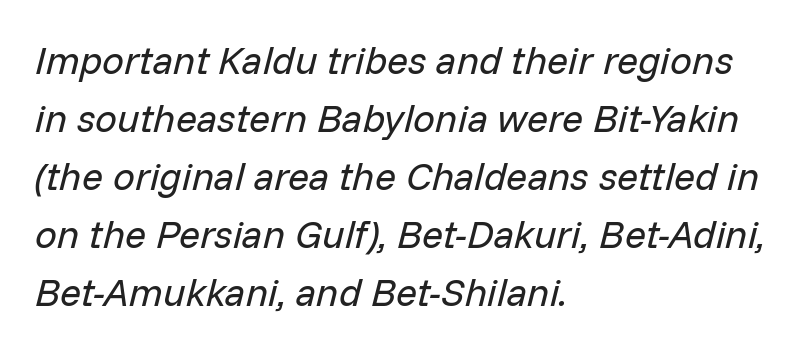
The image shows 39 px regular-weight type, italic (leaning right); set left-aligned, normal line spacing (1.49x), normal letter spacing, not underlined; low stroke contrast and a medium x-height.
